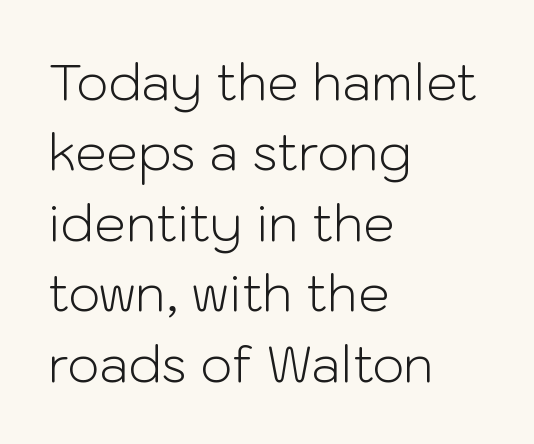
The image shows 50 px light sans-serif type, upright; set left-aligned, normal line spacing (1.41x), normal letter spacing, not underlined; low stroke contrast and a medium x-height.
